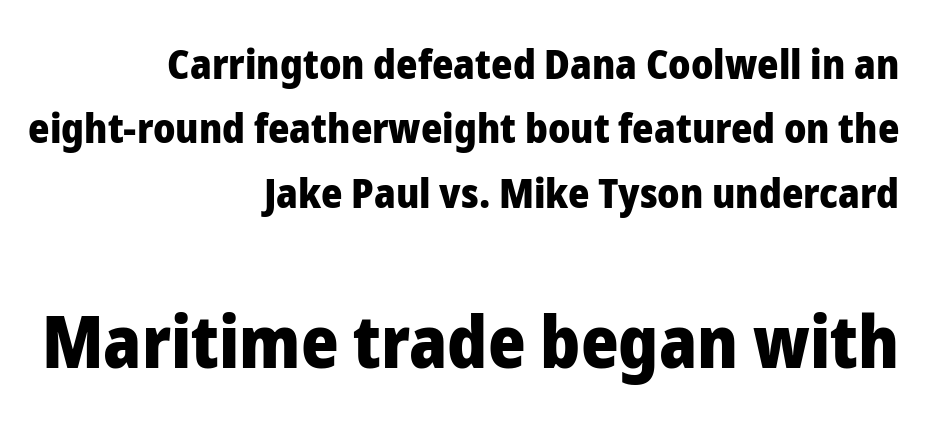
Nothing sits at the stroke ends, so this counts as sans-serif. The rendering anchors every line to the right-hand side. Leading matches the norm, producing a regular column. The rendering uses natural spacing where letterforms have individual widths. In this sample the second text group is rendered at the bigger scale.
